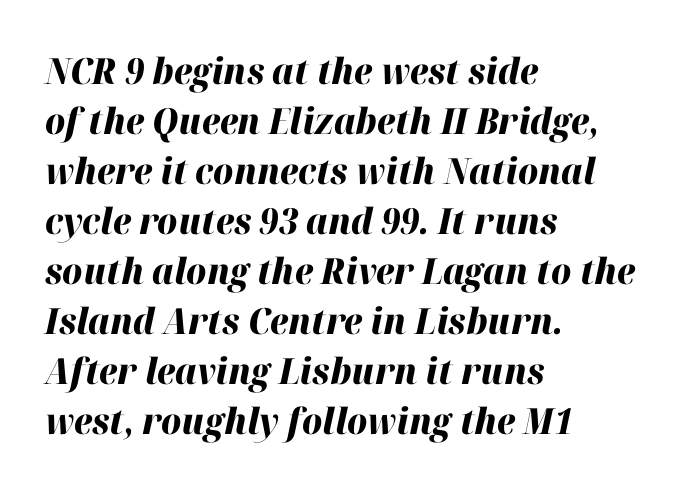
Q: Is the text bold? A: Yes.
Q: Is the text italic (slanted)? A: Yes, it leans right by about 12 degrees.
Q: Is the text underlined? A: No.
Q: How is the paragraph aligned? A: Left-aligned.
Q: Is the spacing between letters normal or unusually wide? A: Normal.
Q: Is the spacing between lines tight, normal or loose? A: Normal.
Q: Width (condensed, normal, or wide)? A: Normal.
Q: Stroke contrast? A: High.
Q: x-height? A: Medium.
Q: Monospaced? A: No.
